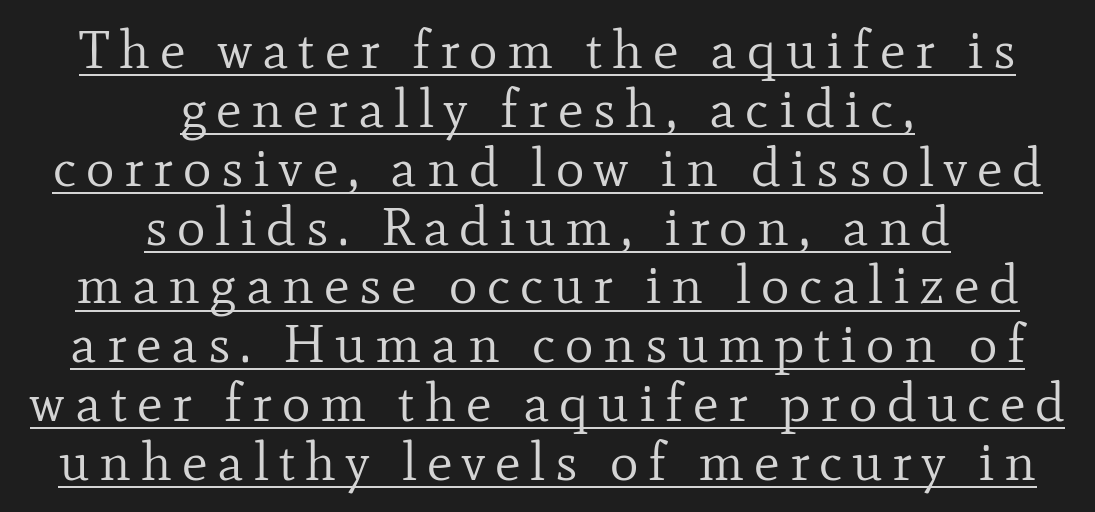
{"serif": "yes", "italic": "no", "bold": "no", "weight": "regular", "width": "normal", "stroke_contrast": "low", "x_height": "small", "monospaced": "no", "underline": "yes", "align": "center", "line_spacing": "tight", "line_spacing_ratio": 1.09, "glyph_px": 54}
